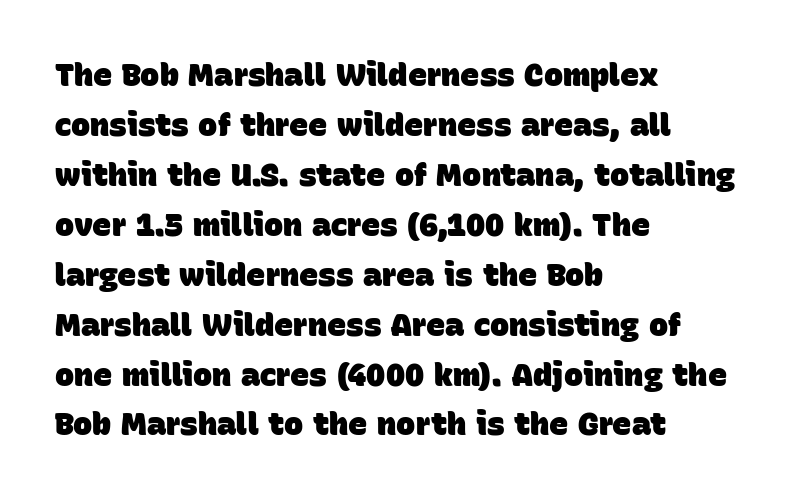
Q: Is the text bold? A: Yes.
Q: Is the typeface a serif or a sans-serif typeface? A: Sans-serif.
Q: Is the text underlined? A: No.
Q: How is the paragraph aligned? A: Left-aligned.
Q: Is the spacing between letters normal or unusually wide? A: Normal.
Q: Is the spacing between lines tight, normal or loose? A: Normal.
Q: Width (condensed, normal, or wide)? A: Normal.
Q: Stroke contrast? A: Low.
Q: x-height? A: Large.
Q: Monospaced? A: No.
